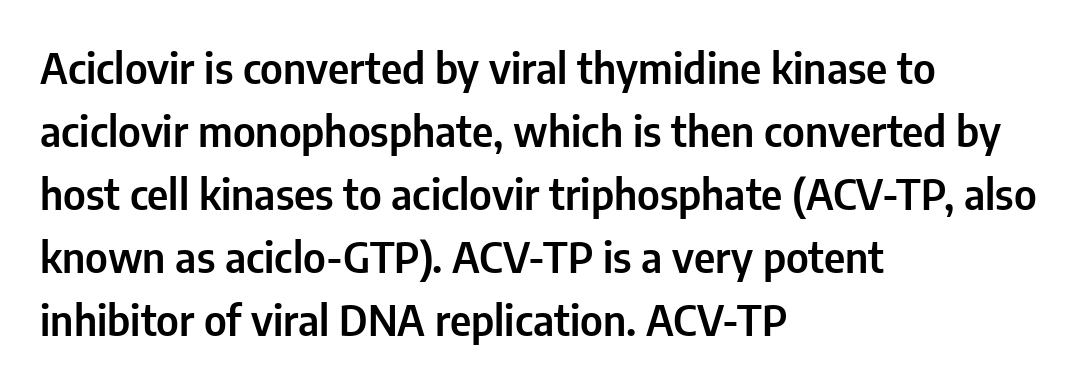
{"serif": "no", "italic": "no", "width": "condensed", "stroke_contrast": "low", "x_height": "medium", "monospaced": "no", "underline": "no", "align": "left", "line_spacing": "normal", "line_spacing_ratio": 1.5, "letter_spacing": "normal", "letter_spacing_em": 0.0, "glyph_px": 42}
